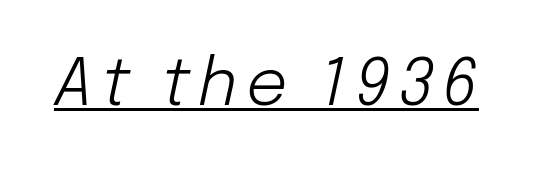
{"italic": "yes", "lean": "right", "slant_degrees": 12, "bold": "no", "weight": "light", "width": "normal", "stroke_contrast": "low", "x_height": "medium", "monospaced": "no", "underline": "yes", "glyph_px": 65}
